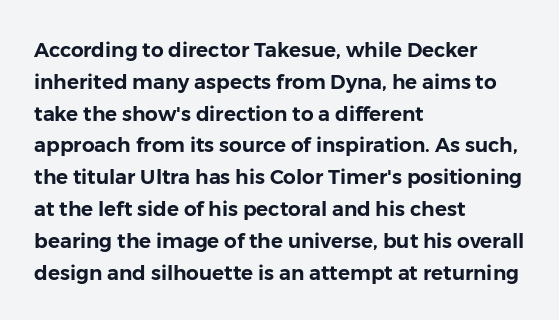
Q: Is the text italic (slanted)? A: No, it is upright.
Q: Is the text underlined? A: No.
Q: How is the paragraph aligned? A: Left-aligned.
Q: Is the spacing between letters normal or unusually wide? A: Normal.
Q: Is the spacing between lines tight, normal or loose? A: Normal.
